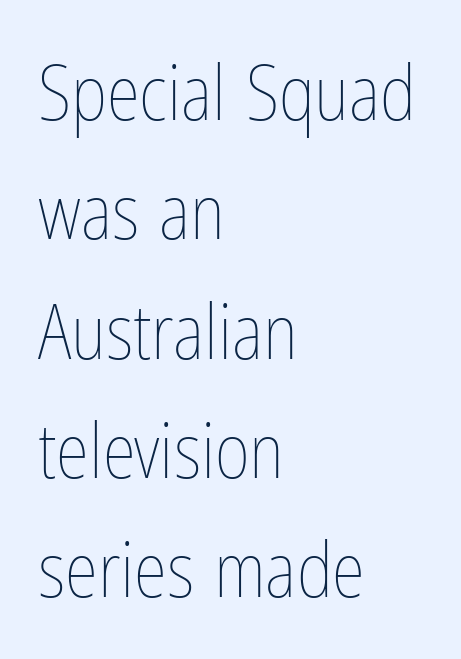
The letters advance in unequal steps, a hallmark of proportional type. Tall strokes in this sample are plumb rather than angled. Inter-character spacing is left at the font's built-in metrics. The lines in this sample share a left origin and differ only in where they stop.
